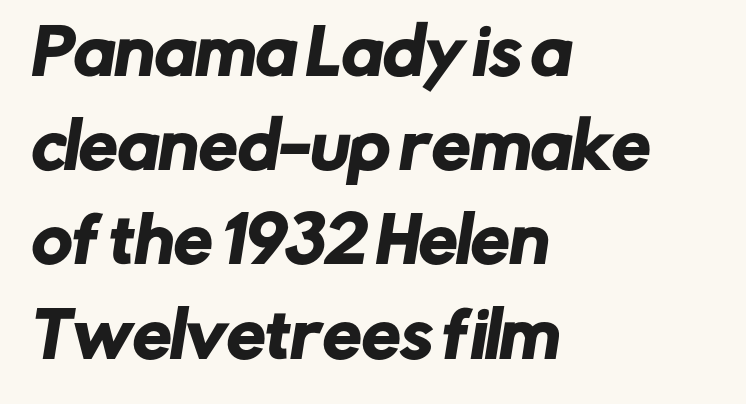
{"serif": "no", "width": "normal", "stroke_contrast": "low", "x_height": "medium", "monospaced": "no", "underline": "no", "align": "left", "line_spacing": "normal", "line_spacing_ratio": 1.52, "letter_spacing": "normal", "letter_spacing_em": 0.0, "glyph_px": 62}
